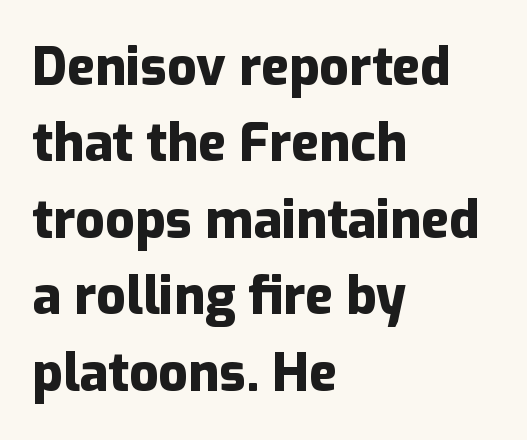
Q: Is the text bold? A: Yes.
Q: Is the text italic (slanted)? A: No, it is upright.
Q: Is the typeface a serif or a sans-serif typeface? A: Sans-serif.
Q: Is the text underlined? A: No.
Q: How is the paragraph aligned? A: Left-aligned.
Q: Is the spacing between letters normal or unusually wide? A: Normal.
Q: Is the spacing between lines tight, normal or loose? A: Normal.
Q: Width (condensed, normal, or wide)? A: Normal.
Q: Stroke contrast? A: Low.
Q: x-height? A: Medium.
Q: Monospaced? A: No.
